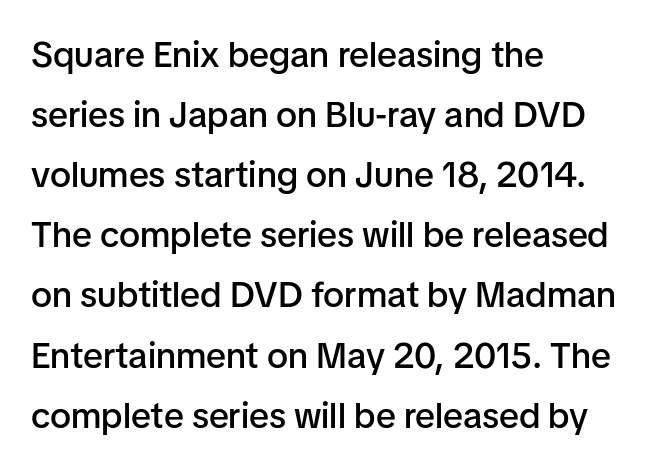
The image shows 36 px semibold sans-serif type, upright; set left-aligned, normal line spacing (1.67x), normal letter spacing, not underlined; low stroke contrast and a medium x-height.
